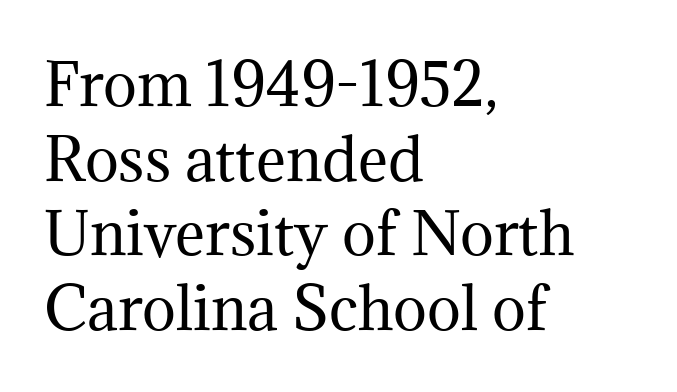
Weight: not bold — regular or lighter. The type is set solid horizontally, with unmodified tracking. Leading: standard. Stroke terminals: seriffed.
